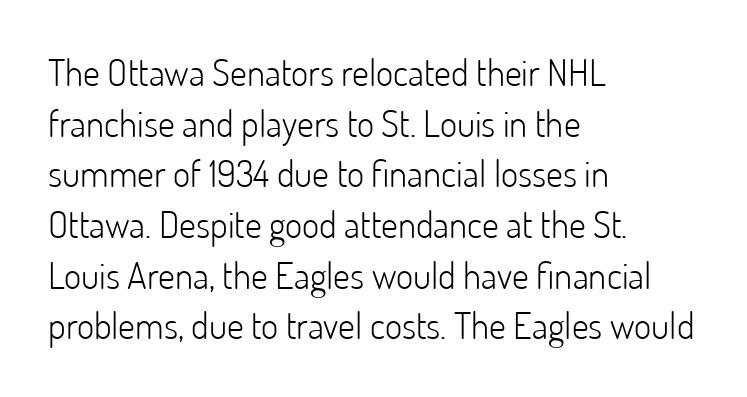
Horizontally, the lines are justified to the leading edge only. Inter-character spacing is left at the font's built-in metrics. Does the lettering tilt? It doesn't — this is upright. Proportional: the letters do not fall into vertical columns.
